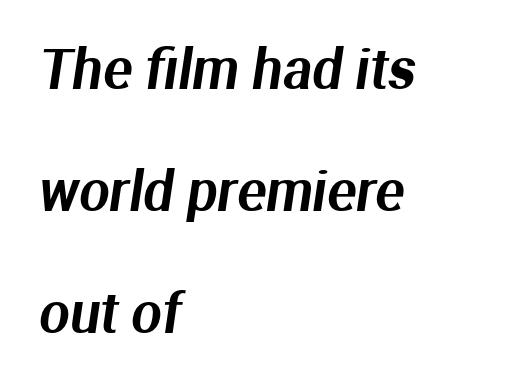
The image shows 54 px sans-serif type; set left-aligned, loose line spacing (2.26x), normal letter spacing, not underlined; medium stroke contrast and a medium x-height.
